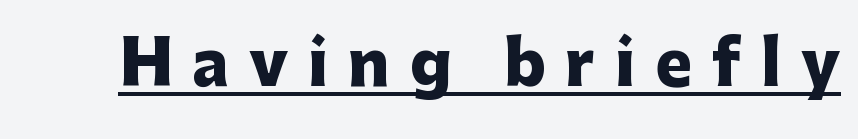
The image shows 62 px heavy sans-serif type, upright; set unusually wide letter spacing (+0.32 em), underlined; low stroke contrast and a medium x-height.
